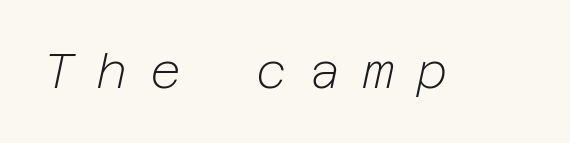
Short note: letters widely spaced. The strokes are not fattened; the text isn't bold. Bare-footed words on every line. The rendering applies a slant to the glyphs.
